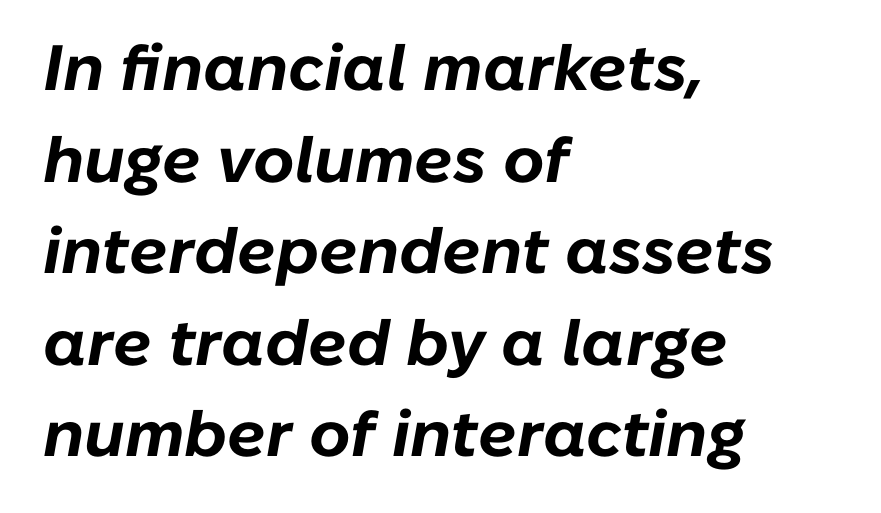
{"italic": "yes", "lean": "right", "slant_degrees": 10, "bold": "yes", "weight": "bold", "width": "normal", "stroke_contrast": "low", "x_height": "medium", "monospaced": "no", "underline": "no", "align": "left", "line_spacing": "normal", "line_spacing_ratio": 1.43, "letter_spacing": "normal", "letter_spacing_em": 0.0, "glyph_px": 64}
